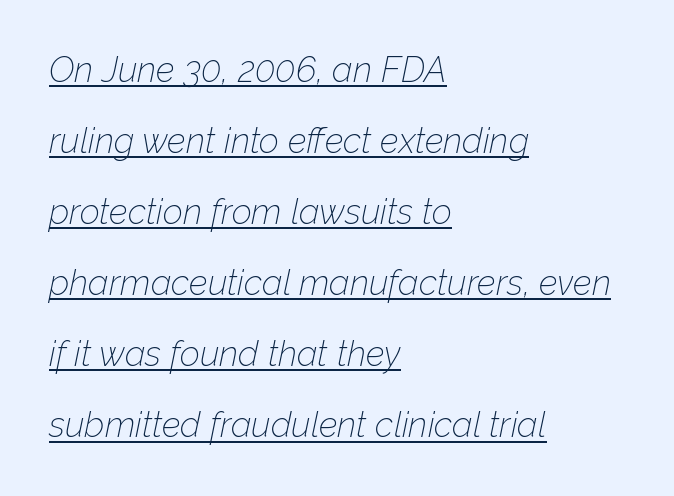
Q: Is the text bold? A: No.
Q: Is the text italic (slanted)? A: Yes, it leans right by about 12 degrees.
Q: Is the text underlined? A: Yes.
Q: How is the paragraph aligned? A: Left-aligned.
Q: Is the spacing between letters normal or unusually wide? A: Normal.
Q: Is the spacing between lines tight, normal or loose? A: Loose.
Q: Width (condensed, normal, or wide)? A: Normal.
Q: Stroke contrast? A: Low.
Q: x-height? A: Medium.
Q: Monospaced? A: No.
